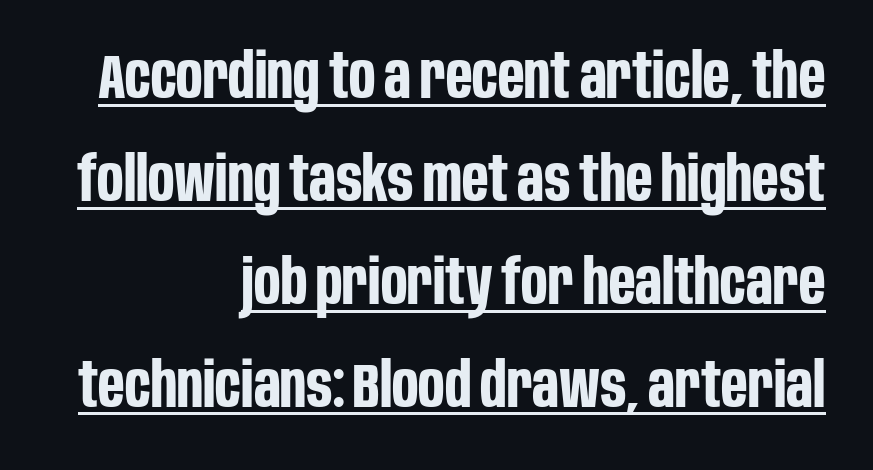
The image shows 62 px bold, condensed sans-serif type, upright; set right-aligned, normal line spacing (1.66x), normal letter spacing, underlined; low stroke contrast and a large x-height.
